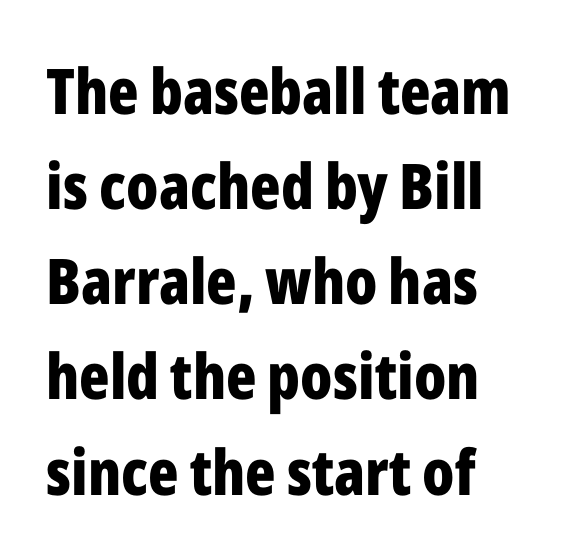
The image shows 63 px bold, condensed sans-serif type, upright; set normal line spacing (1.51x), normal letter spacing, not underlined; low stroke contrast and a medium x-height.
